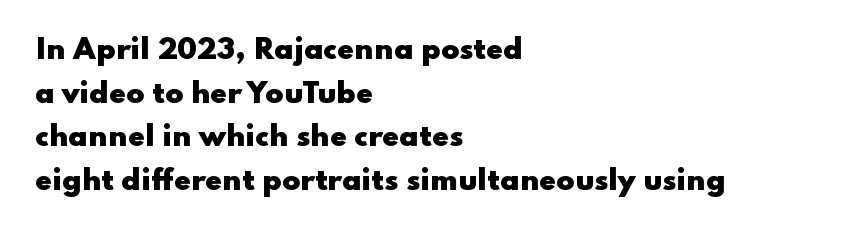
Q: Is the text bold? A: Yes.
Q: Is the text italic (slanted)? A: No, it is upright.
Q: Is the text underlined? A: No.
Q: How is the paragraph aligned? A: Left-aligned.
Q: Is the spacing between letters normal or unusually wide? A: Normal.
Q: Is the spacing between lines tight, normal or loose? A: Normal.
